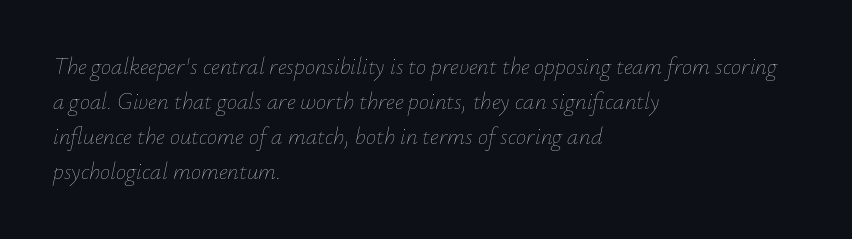
{"italic": "yes", "lean": "right", "slant_degrees": 12, "bold": "no", "underline": "no", "align": "left", "line_spacing": "normal", "line_spacing_ratio": 1.52, "letter_spacing": "normal", "letter_spacing_em": 0.0, "glyph_px": 23}
